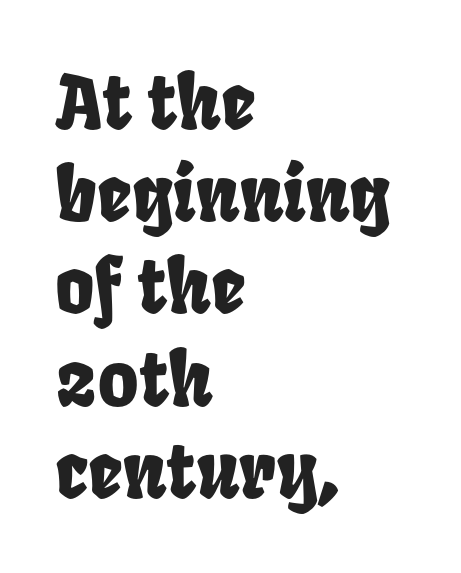
The image shows 75 px condensed type; set left-aligned, line spacing 1.23x, normal letter spacing, not underlined; low stroke contrast and a large x-height.
